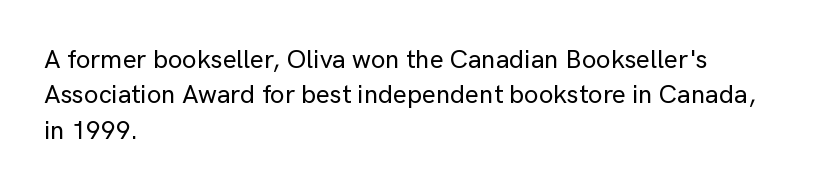
{"italic": "no", "underline": "no", "align": "left", "line_spacing": "normal", "line_spacing_ratio": 1.36, "letter_spacing": "normal", "letter_spacing_em": 0.0, "glyph_px": 26}
